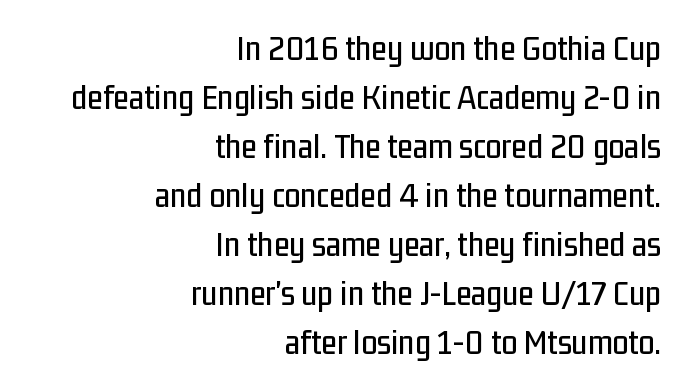
The image shows 36 px condensed sans-serif type, upright; set right-aligned, normal line spacing (1.36x), normal letter spacing, not underlined; low stroke contrast and a medium x-height.
